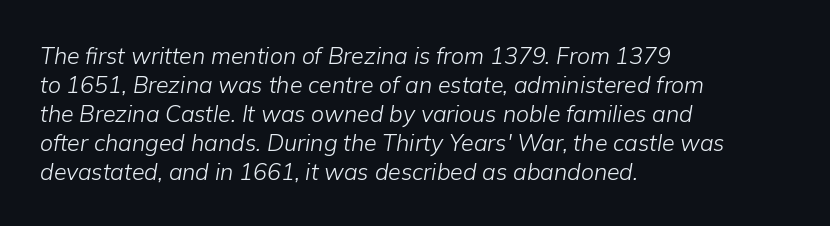
Q: Is the text bold? A: No.
Q: Is the text italic (slanted)? A: Yes, it leans right by about 9 degrees.
Q: Is the text underlined? A: No.
Q: How is the paragraph aligned? A: Left-aligned.
Q: Is the spacing between letters normal or unusually wide? A: Normal.
Q: Is the spacing between lines tight, normal or loose? A: Normal.
